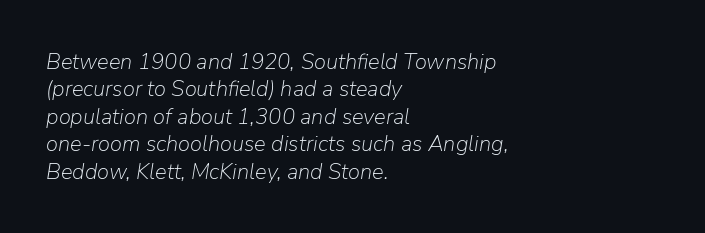
{"italic": "yes", "lean": "right", "slant_degrees": 9, "bold": "no", "underline": "no", "align": "left", "line_spacing": "normal", "line_spacing_ratio": 1.25, "letter_spacing": "normal", "letter_spacing_em": 0.0, "glyph_px": 22}
